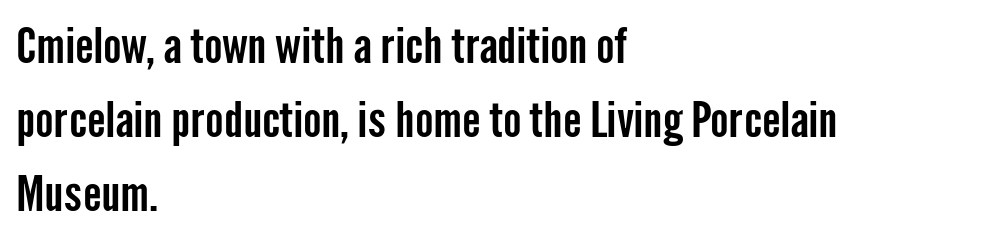
Q: Is the text italic (slanted)? A: No, it is upright.
Q: Is the typeface a serif or a sans-serif typeface? A: Sans-serif.
Q: Is the text underlined? A: No.
Q: How is the paragraph aligned? A: Left-aligned.
Q: Is the spacing between letters normal or unusually wide? A: Normal.
Q: Is the spacing between lines tight, normal or loose? A: Normal.
Q: Width (condensed, normal, or wide)? A: Condensed.
Q: Stroke contrast? A: Low.
Q: x-height? A: Medium.
Q: Monospaced? A: No.
